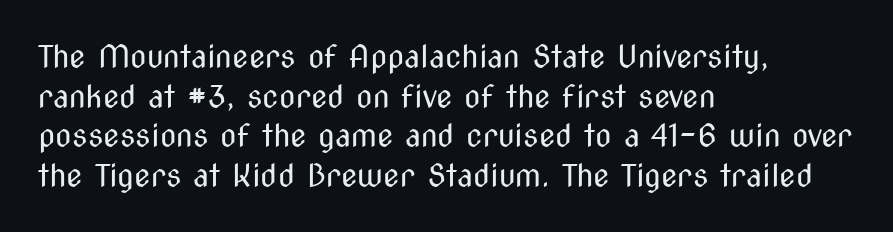
{"serif": "no", "italic": "no", "bold": "no", "weight": "regular", "width": "condensed", "stroke_contrast": "medium", "x_height": "medium", "monospaced": "no", "underline": "no", "align": "left", "line_spacing": "normal", "line_spacing_ratio": 1.32, "letter_spacing": "normal", "letter_spacing_em": 0.0, "glyph_px": 30}
